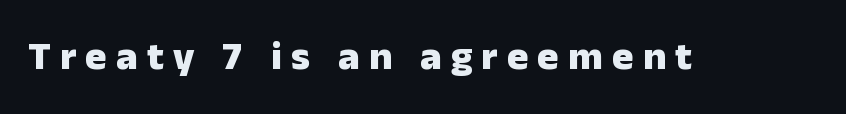
These lines are rendered in a variable-pitch font. Has an underline been added? It has not. Classification — sans serif. Compared with typical body copy, the letter spacing here is much looser.
